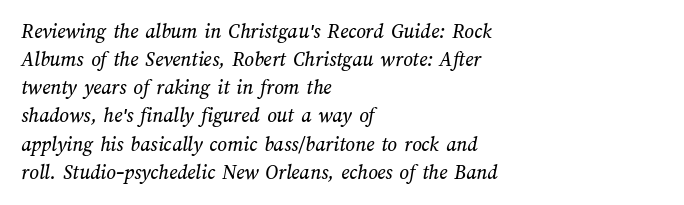
The image shows 21 px text type; set left-aligned, normal line spacing (1.34x), normal letter spacing, not underlined.
